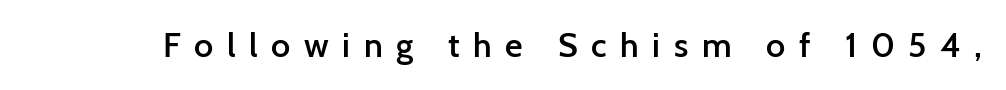
The rendering uses natural spacing where letterforms have individual widths. Typographically, this falls in the sans-serif category. Firm but not heavy-handed strokes: this text is semibold. The baseline area is clear. In terms of letterspacing, this is a distinctly airy, spread setting.
